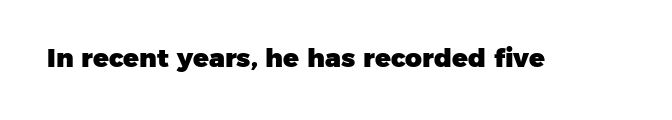
{"bold": "yes", "underline": "no", "letter_spacing": "normal", "letter_spacing_em": 0.0, "glyph_px": 26}
